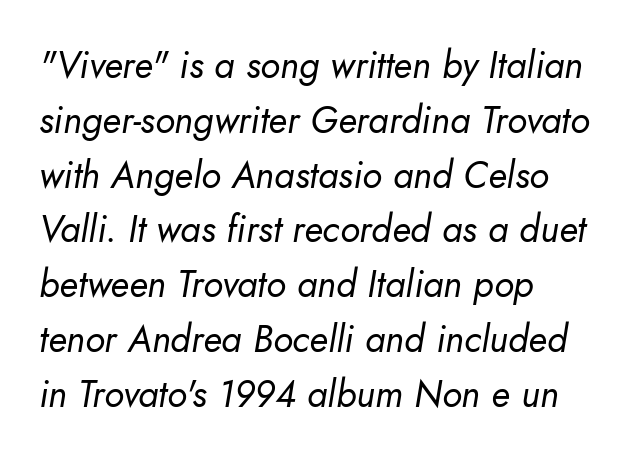
{"italic": "yes", "lean": "right", "slant_degrees": 10, "bold": "no", "weight": "regular", "width": "normal", "stroke_contrast": "low", "x_height": "small", "monospaced": "no", "underline": "no", "align": "left", "line_spacing": "normal", "line_spacing_ratio": 1.48, "letter_spacing": "normal", "letter_spacing_em": 0.0, "glyph_px": 37}
